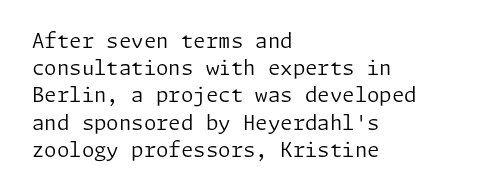
The image shows 20 px text type, upright; set left-aligned, normal line spacing (1.36x), normal letter spacing, not underlined.
